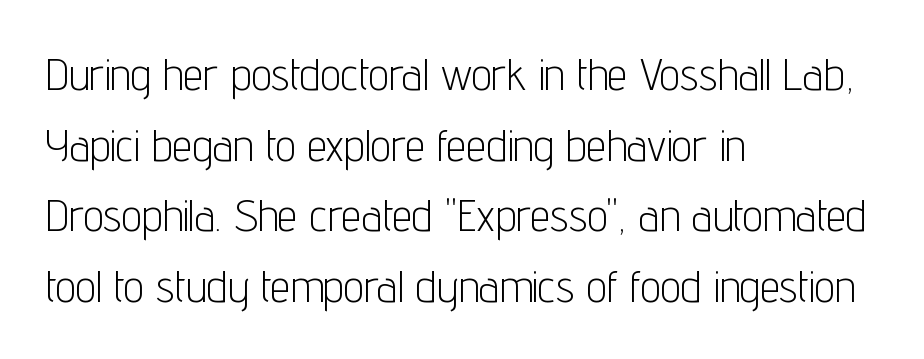
The image shows 45 px light, condensed sans-serif type, upright; set left-aligned, normal line spacing (1.57x), normal letter spacing, not underlined; low stroke contrast and a medium x-height.
